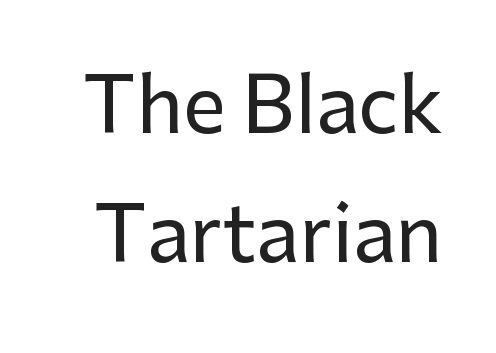
{"serif": "no", "italic": "no", "width": "normal", "stroke_contrast": "low", "x_height": "medium", "monospaced": "no", "underline": "no", "line_spacing": "normal", "line_spacing_ratio": 1.67, "letter_spacing": "normal", "letter_spacing_em": 0.0, "glyph_px": 77}
